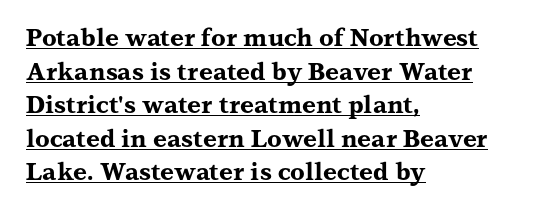
Interline gaps are of average width in this sample. This sample is left-justified, so line endings fall wherever the words run out. In terms of posture, this sample is upright. Heavy, bold letterforms.
